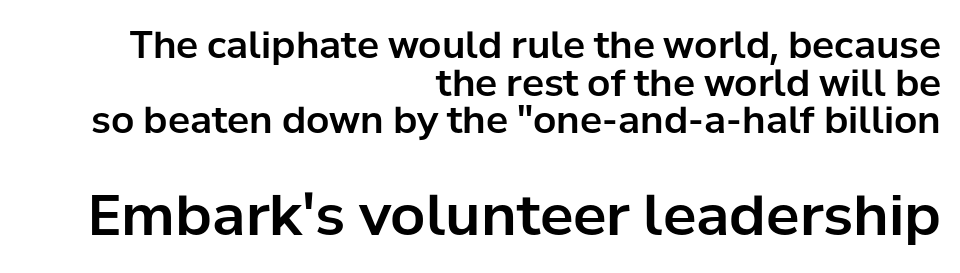
The image shows 56 px sans-serif type, upright; set right-aligned, tight line spacing (1.02x), normal letter spacing, not underlined; the second (bottom) block is 1.51x larger; low stroke contrast and a medium x-height.
